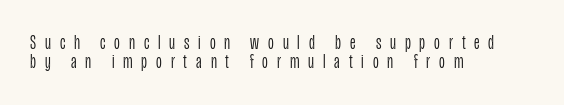
Q: Is the text bold? A: No.
Q: Is the text italic (slanted)? A: No, it is upright.
Q: Is the text underlined? A: No.
Q: How is the paragraph aligned? A: Left-aligned.
Q: Is the spacing between letters normal or unusually wide? A: Unusually wide.
Q: Is the spacing between lines tight, normal or loose? A: Tight.
